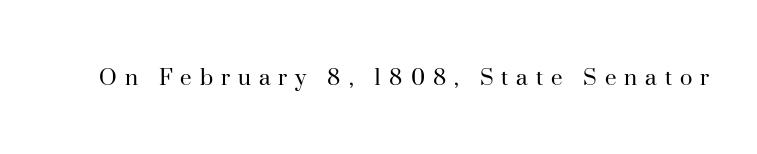
{"italic": "no", "bold": "no", "underline": "no", "letter_spacing": "wide", "letter_spacing_em": 0.31, "glyph_px": 26}
